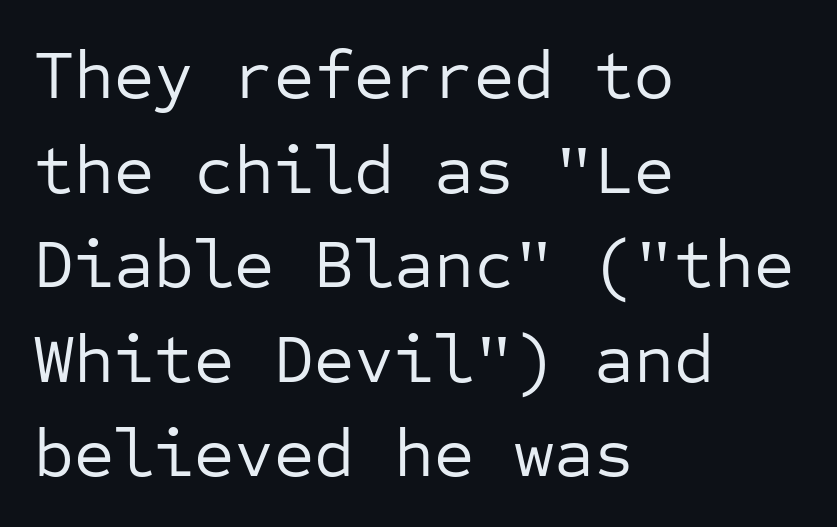
{"serif": "no", "italic": "no", "bold": "no", "weight": "regular", "width": "normal", "stroke_contrast": "low", "x_height": "medium", "monospaced": "yes", "underline": "no", "align": "left", "line_spacing": "normal", "line_spacing_ratio": 1.37, "letter_spacing": "normal", "letter_spacing_em": 0.0, "glyph_px": 69}
